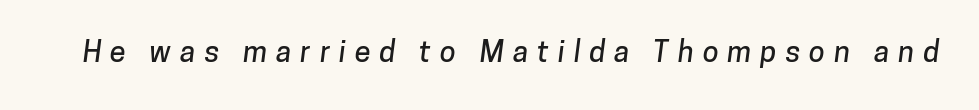
The image shows 29 px sans-serif type; set unusually wide letter spacing (+0.31 em), not underlined; low stroke contrast and a medium x-height.
